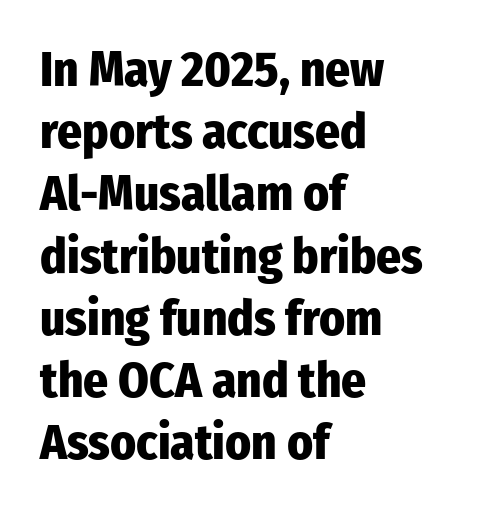
The string is rendered with underlining switched off. This is roman type, the default non-slanted kind. Casual observation: everything's shoved over to the left. Character widths vary here, with narrow letters taking less room than wide ones.
